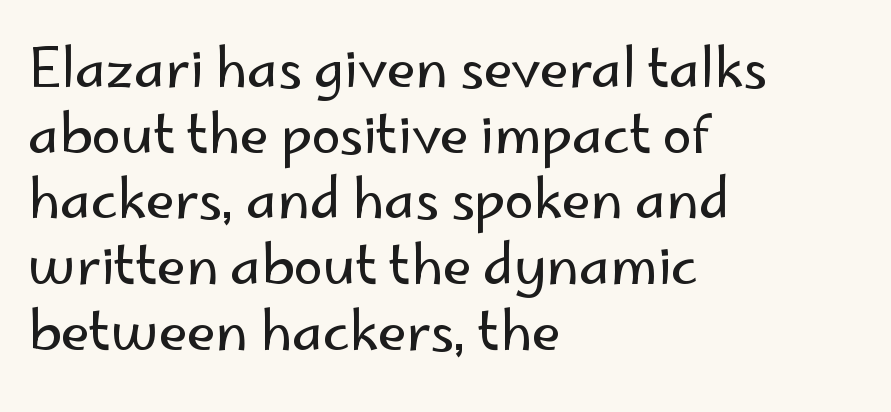
{"serif": "no", "italic": "no", "bold": "no", "weight": "regular", "width": "normal", "stroke_contrast": "low", "x_height": "small", "monospaced": "no", "underline": "no", "align": "left", "line_spacing_ratio": 1.24, "letter_spacing": "normal", "letter_spacing_em": 0.0, "glyph_px": 53}
